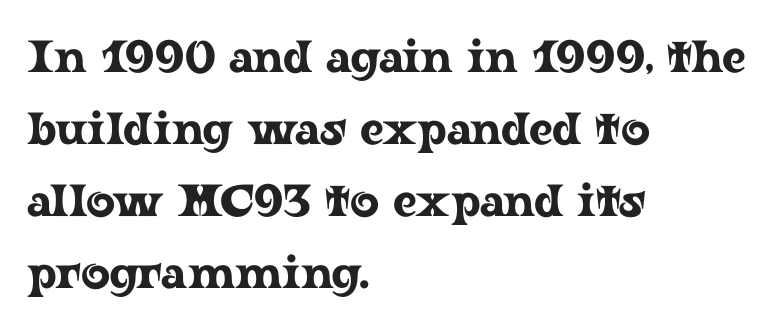
The image shows 45 px wide serif type, upright; set left-aligned, normal line spacing (1.6x), normal letter spacing, not underlined; low stroke contrast and a medium x-height.
